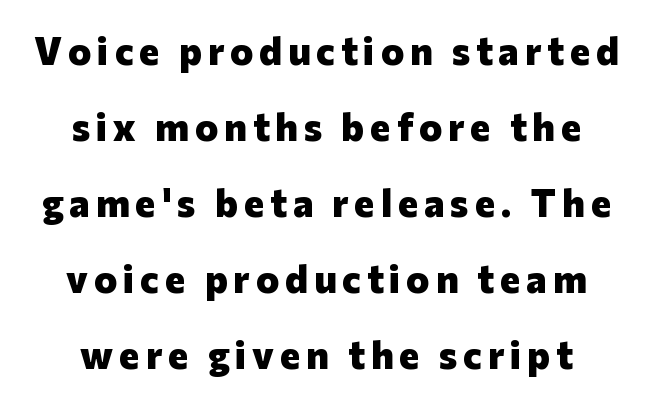
Notice how thick the strokes are: this is what a full bold looks like. Think of a printed novel: that variable character pitch is what you see here. Regarding leading, the lines here are spaced well apart. A student would call this center alignment; a typographer would say set centered. The axis of the letterforms is exactly vertical. Check where the strokes stop: nothing finishes them off — pure sans.
